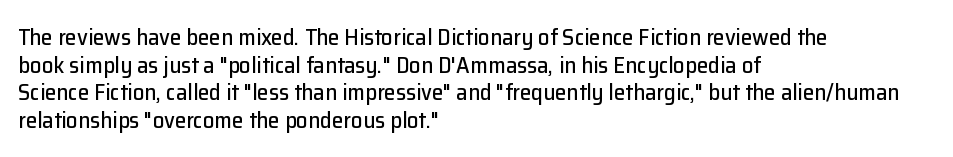
The line texture is even and compact thanks to regular tracking. These lines stack with their left ends in a neat column. The lettering stays uniformly vertical, giving the passage a roman look. Check the space under the baseline: it is left empty.
